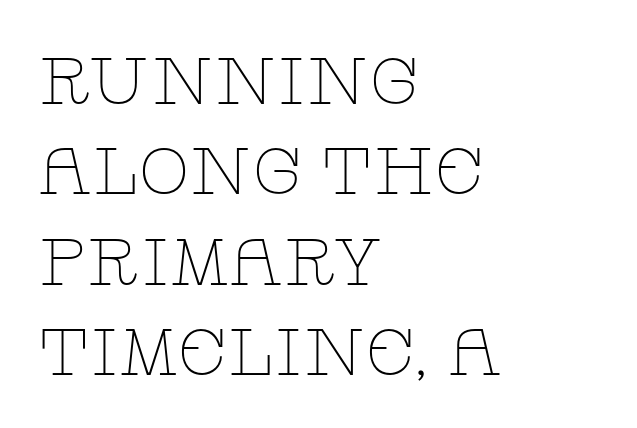
{"serif": "yes", "italic": "no", "bold": "no", "weight": "thin", "width": "wide", "stroke_contrast": "low", "x_height": "large", "monospaced": "no", "underline": "no", "align": "left", "line_spacing": "normal", "line_spacing_ratio": 1.37, "letter_spacing": "normal", "letter_spacing_em": 0.0, "glyph_px": 66}
